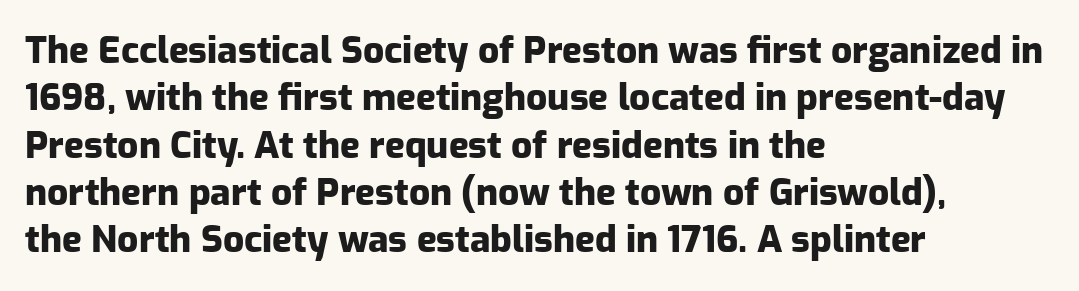
{"serif": "no", "italic": "no", "bold": "yes", "weight": "heavy", "width": "normal", "stroke_contrast": "low", "x_height": "medium", "monospaced": "no", "underline": "no", "align": "left", "line_spacing": "normal", "line_spacing_ratio": 1.28, "letter_spacing": "normal", "letter_spacing_em": 0.0, "glyph_px": 37}
